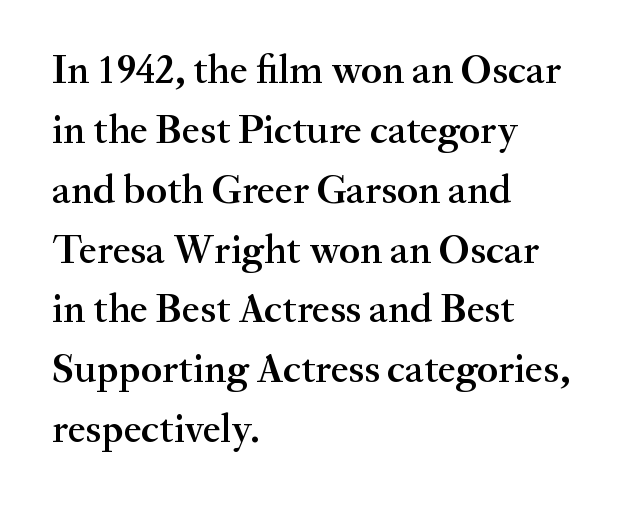
Q: Is the text bold? A: Semi-bold.
Q: Is the text italic (slanted)? A: No, it is upright.
Q: Is the typeface a serif or a sans-serif typeface? A: Serif.
Q: Is the text underlined? A: No.
Q: How is the paragraph aligned? A: Left-aligned.
Q: Is the spacing between letters normal or unusually wide? A: Normal.
Q: Is the spacing between lines tight, normal or loose? A: Normal.
Q: Width (condensed, normal, or wide)? A: Normal.
Q: Stroke contrast? A: Medium.
Q: x-height? A: Small.
Q: Monospaced? A: No.
